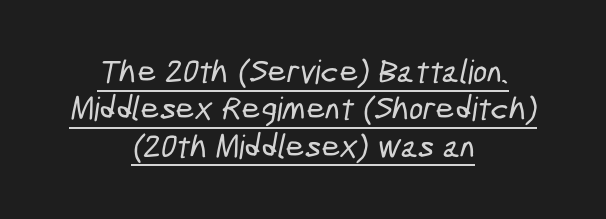
The image shows 33 px condensed sans-serif type; set centered, tight line spacing (1.13x), normal letter spacing, underlined; low stroke contrast and a medium x-height.
